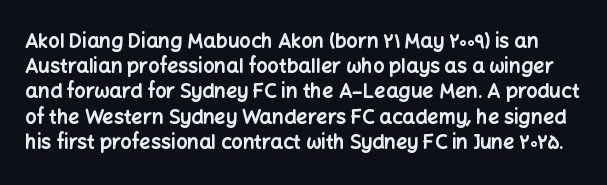
{"italic": "no", "bold": "yes", "underline": "no", "line_spacing": "normal", "line_spacing_ratio": 1.26, "letter_spacing": "normal", "letter_spacing_em": 0.0, "glyph_px": 20}
